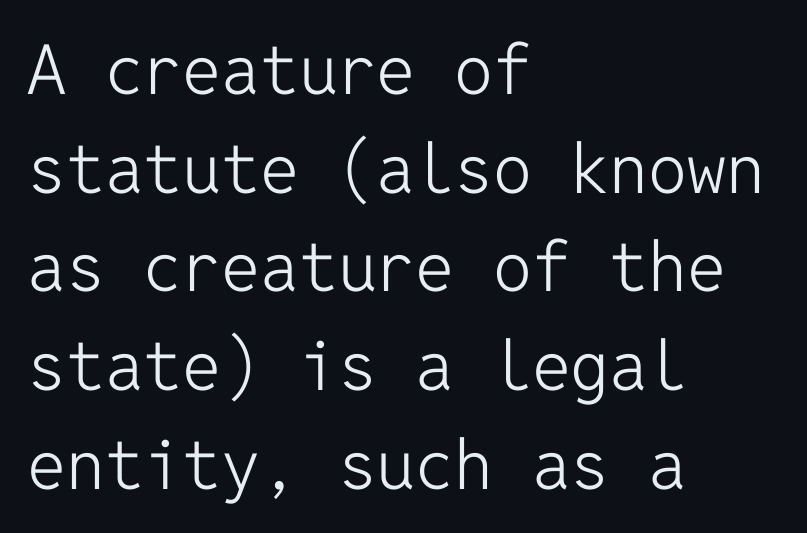
The image shows 69 px light sans-serif type, upright, monospaced; set left-aligned, normal line spacing (1.43x), normal letter spacing, not underlined; low stroke contrast and a medium x-height.
